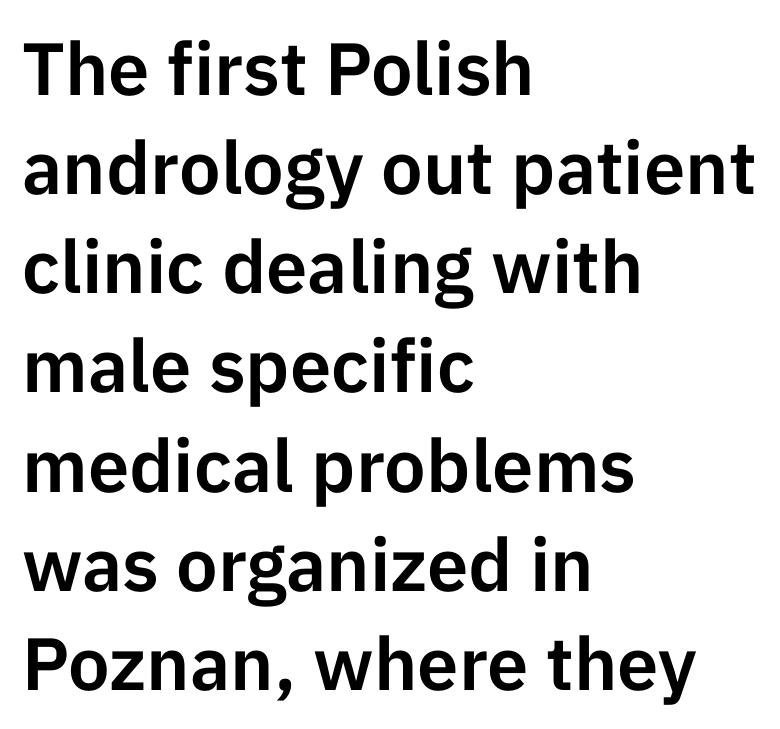
The image shows 74 px sans-serif type, upright; set left-aligned, normal line spacing (1.34x), normal letter spacing, not underlined; low stroke contrast and a medium x-height.
